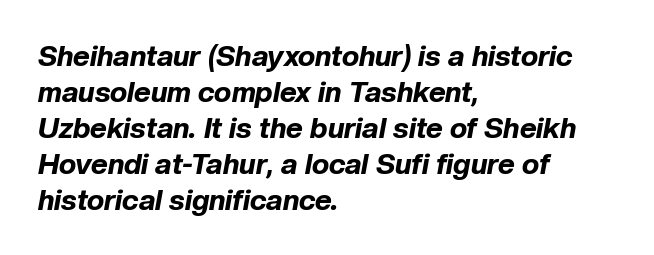
Q: Is the text bold? A: Yes.
Q: Is the text italic (slanted)? A: Yes, it leans right by about 10 degrees.
Q: Is the text underlined? A: No.
Q: How is the paragraph aligned? A: Left-aligned.
Q: Is the spacing between letters normal or unusually wide? A: Normal.
Q: Width (condensed, normal, or wide)? A: Normal.
Q: Stroke contrast? A: Low.
Q: x-height? A: Medium.
Q: Monospaced? A: No.
